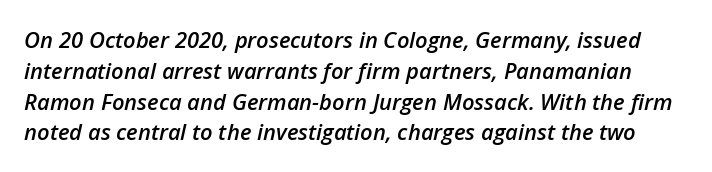
The image shows 22 px text type, italic (leaning right); set normal line spacing (1.4x), normal letter spacing, not underlined.
